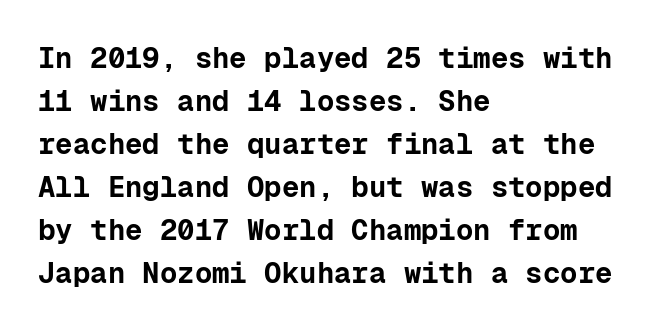
{"serif": "no", "italic": "no", "bold": "yes", "weight": "bold", "width": "normal", "stroke_contrast": "low", "x_height": "medium", "monospaced": "yes", "underline": "no", "align": "left", "line_spacing": "normal", "line_spacing_ratio": 1.48, "letter_spacing": "normal", "letter_spacing_em": 0.0, "glyph_px": 29}
